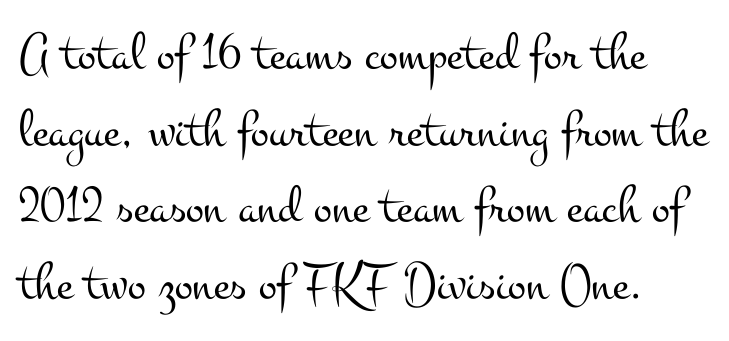
The image shows 54 px light, wide serif type; set normal line spacing (1.42x), normal letter spacing, not underlined; medium stroke contrast and a small x-height.
